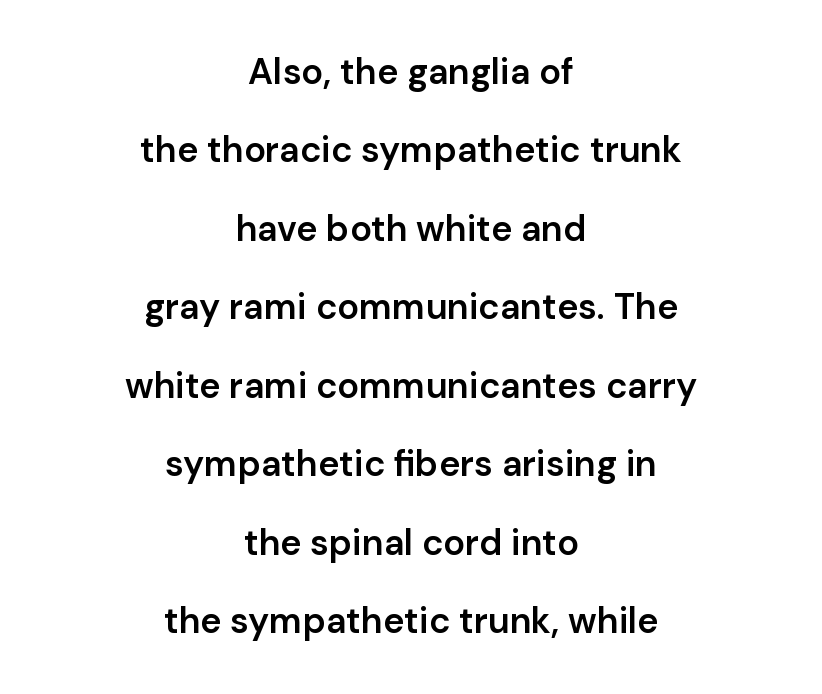
{"serif": "no", "italic": "no", "bold": "semi", "weight": "semibold", "width": "normal", "stroke_contrast": "low", "x_height": "medium", "monospaced": "no", "underline": "no", "align": "center", "line_spacing": "loose", "line_spacing_ratio": 2.18, "letter_spacing": "normal", "letter_spacing_em": 0.0, "glyph_px": 36}
